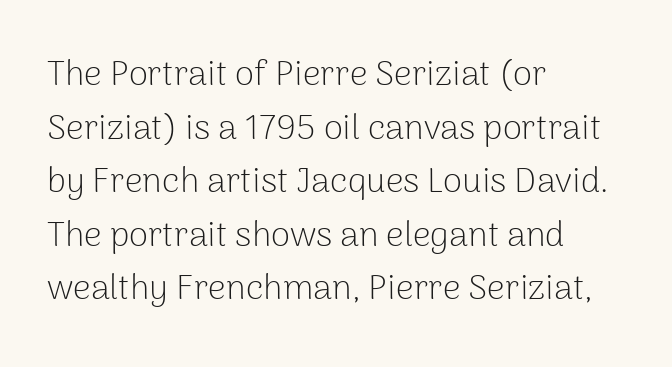
The image shows 35 px light sans-serif type, upright; set left-aligned, normal line spacing (1.53x), normal letter spacing, not underlined; low stroke contrast and a medium x-height.
